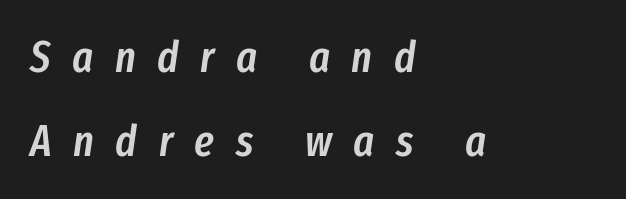
The image shows 44 px semibold, condensed type, italic (leaning right); set left-aligned, loose line spacing (1.91x), unusually wide letter spacing (+0.49 em), not underlined; low stroke contrast and a medium x-height.
